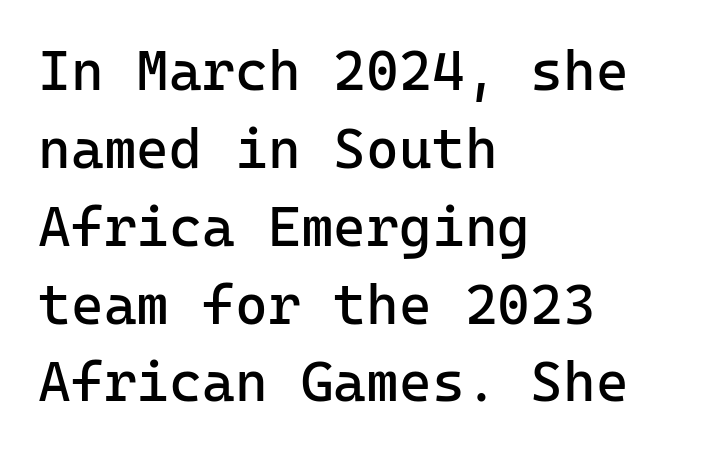
Q: Is the text bold? A: No.
Q: Is the text italic (slanted)? A: No, it is upright.
Q: Is the typeface a serif or a sans-serif typeface? A: Sans-serif.
Q: Is the text underlined? A: No.
Q: How is the paragraph aligned? A: Left-aligned.
Q: Is the spacing between letters normal or unusually wide? A: Normal.
Q: Is the spacing between lines tight, normal or loose? A: Normal.
Q: Width (condensed, normal, or wide)? A: Normal.
Q: Stroke contrast? A: Low.
Q: x-height? A: Medium.
